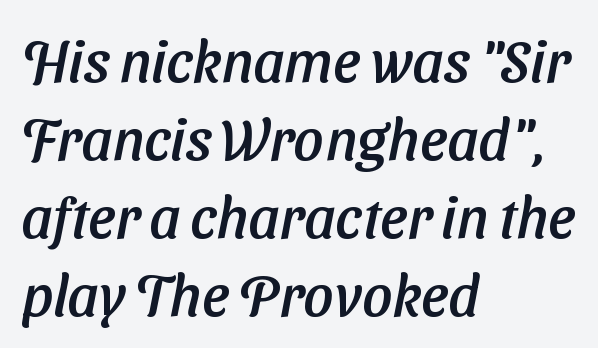
Horizontal alignment here is leftward, the default for most running prose. Unmarked baselines from the first word to the last. Proportional: the letters do not fall into vertical columns. Glyph-to-glyph distance matches everyday printed text.
